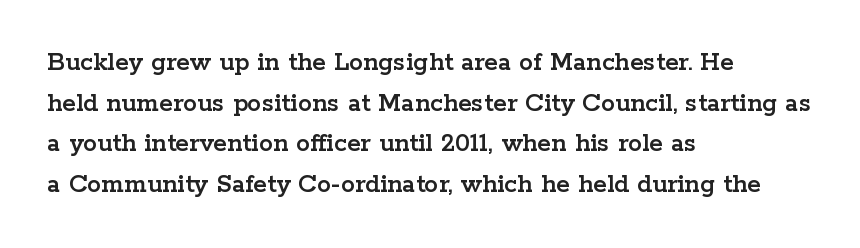
The image shows 28 px wide serif type, upright; set left-aligned, normal line spacing (1.45x), normal letter spacing, not underlined; low stroke contrast and a medium x-height.
